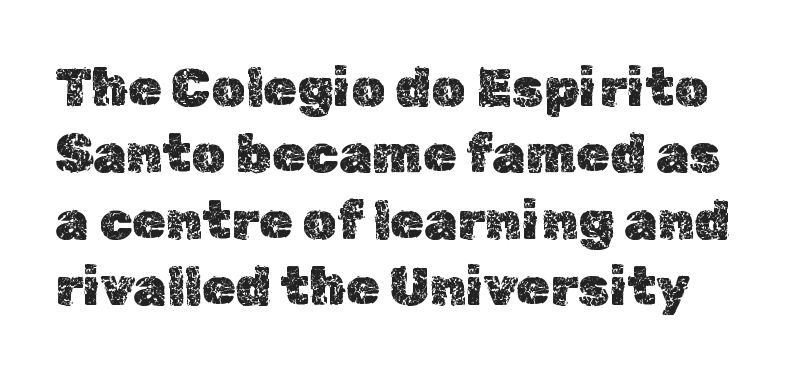
The space beneath each line is pristine and unruled. When letters stand straight like this, we call the style roman or upright. Compared with typical body copy, the letter spacing here is the same. This sample has the flowing, uneven cadence of proportional lettering.
